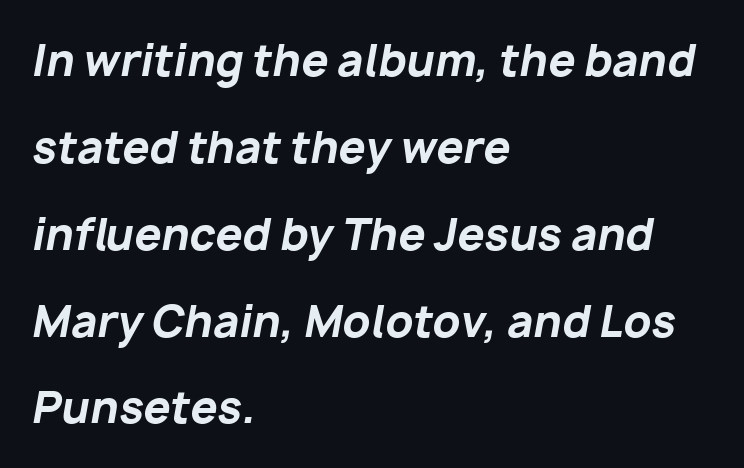
Q: Is the text bold? A: Yes.
Q: Is the text italic (slanted)? A: Yes, it leans right by about 10 degrees.
Q: Is the text underlined? A: No.
Q: How is the paragraph aligned? A: Left-aligned.
Q: Is the spacing between letters normal or unusually wide? A: Normal.
Q: Is the spacing between lines tight, normal or loose? A: Loose.
Q: Width (condensed, normal, or wide)? A: Normal.
Q: Stroke contrast? A: Low.
Q: x-height? A: Medium.
Q: Monospaced? A: No.
